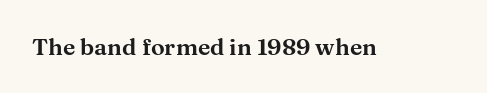
{"italic": "no", "underline": "no", "letter_spacing": "normal", "letter_spacing_em": 0.0, "glyph_px": 23}
